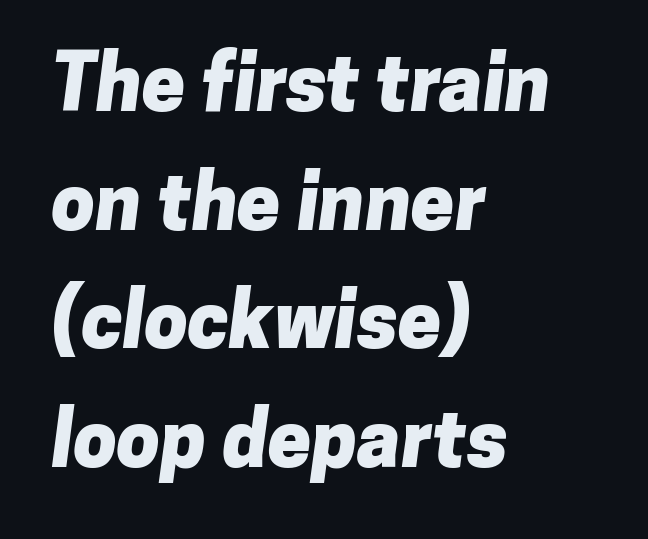
The image shows 78 px heavy sans-serif type; set left-aligned, normal line spacing (1.52x), normal letter spacing, not underlined; low stroke contrast and a medium x-height.
